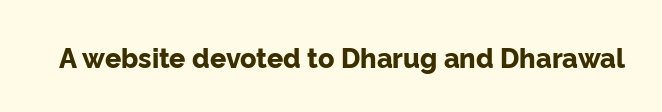
Q: Is the text bold? A: Yes.
Q: Is the text italic (slanted)? A: No, it is upright.
Q: Is the text underlined? A: No.
Q: Is the spacing between letters normal or unusually wide? A: Normal.
